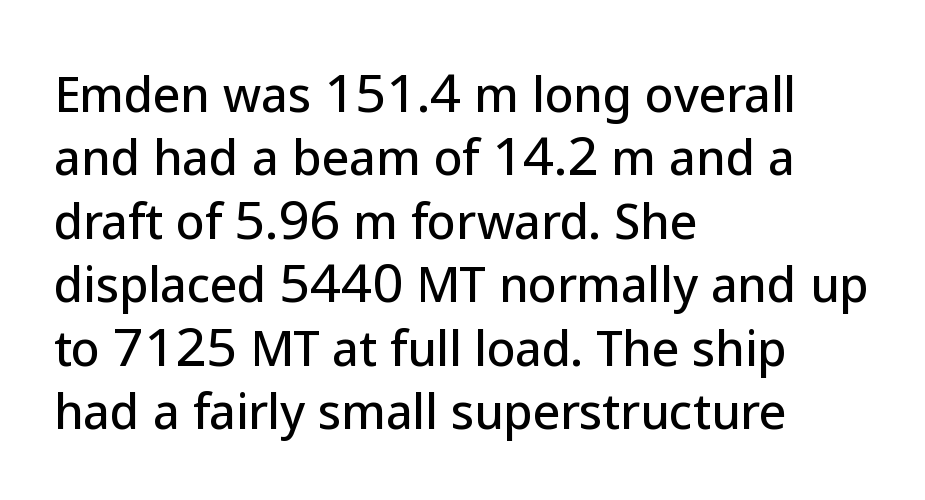
Q: Is the text italic (slanted)? A: No, it is upright.
Q: Is the typeface a serif or a sans-serif typeface? A: Sans-serif.
Q: Is the text underlined? A: No.
Q: How is the paragraph aligned? A: Left-aligned.
Q: Is the spacing between letters normal or unusually wide? A: Normal.
Q: Is the spacing between lines tight, normal or loose? A: Normal.
Q: Width (condensed, normal, or wide)? A: Normal.
Q: Stroke contrast? A: Low.
Q: x-height? A: Medium.
Q: Monospaced? A: No.
